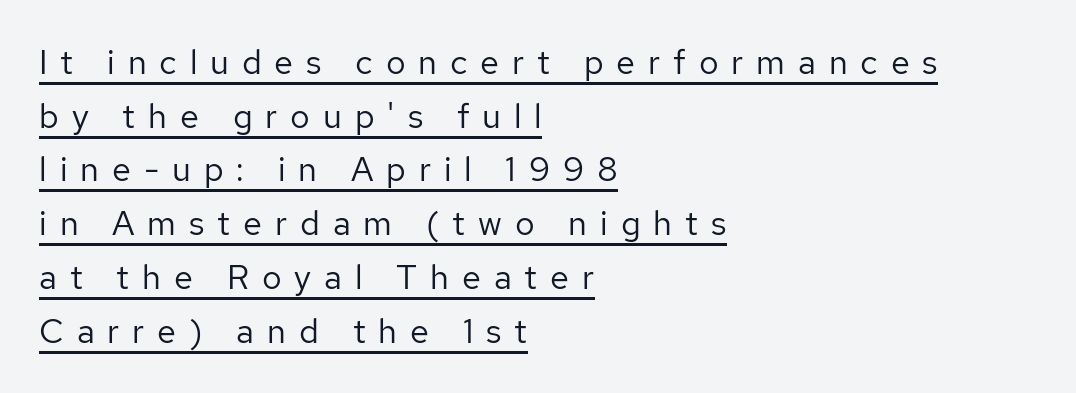
{"serif": "no", "italic": "no", "bold": "no", "weight": "regular", "width": "normal", "stroke_contrast": "low", "x_height": "medium", "monospaced": "no", "underline": "yes", "align": "left", "line_spacing": "normal", "line_spacing_ratio": 1.58, "letter_spacing": "wide", "letter_spacing_em": 0.38, "glyph_px": 34}
